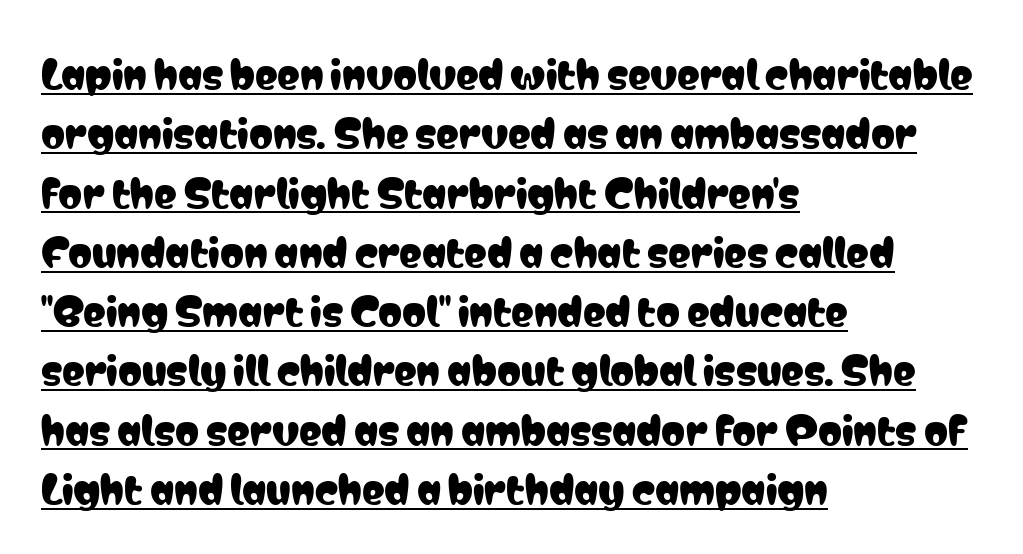
{"serif": "no", "italic": "no", "width": "condensed", "stroke_contrast": "low", "x_height": "medium", "monospaced": "no", "underline": "yes", "align": "left", "line_spacing": "normal", "line_spacing_ratio": 1.56, "letter_spacing": "normal", "letter_spacing_em": 0.0, "glyph_px": 38}
